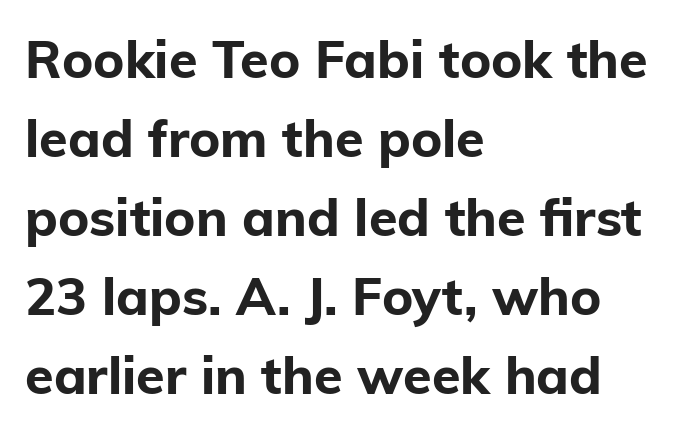
The image shows 52 px bold sans-serif type, upright; set left-aligned, normal line spacing (1.52x), normal letter spacing, not underlined; low stroke contrast and a medium x-height.
